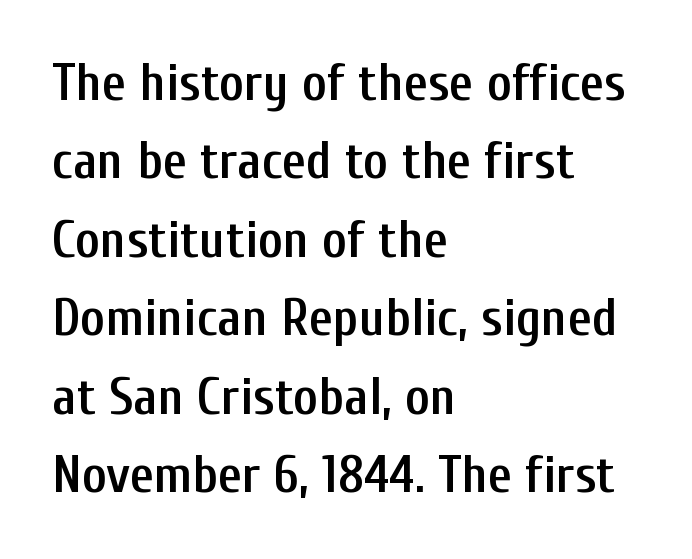
The image shows 53 px semibold, condensed sans-serif type, upright; set left-aligned, normal line spacing (1.48x), normal letter spacing, not underlined; low stroke contrast and a medium x-height.
